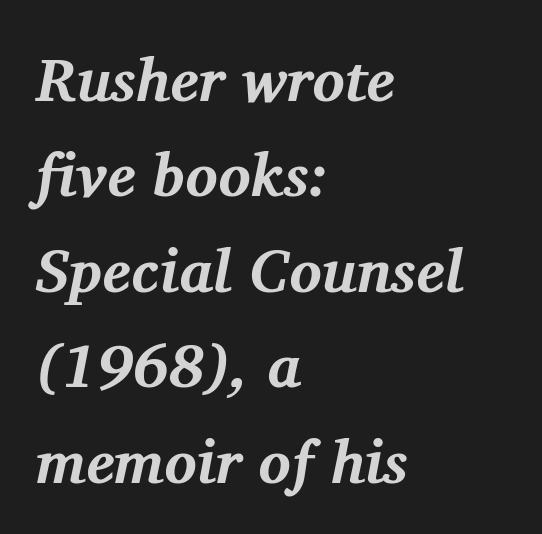
Is the block centered? No — it sits flush against the left margin. The rendering uses natural spacing where letterforms have individual widths. The vertical gap from one line to the next is medium. Regarding serifs, this sample has them.
